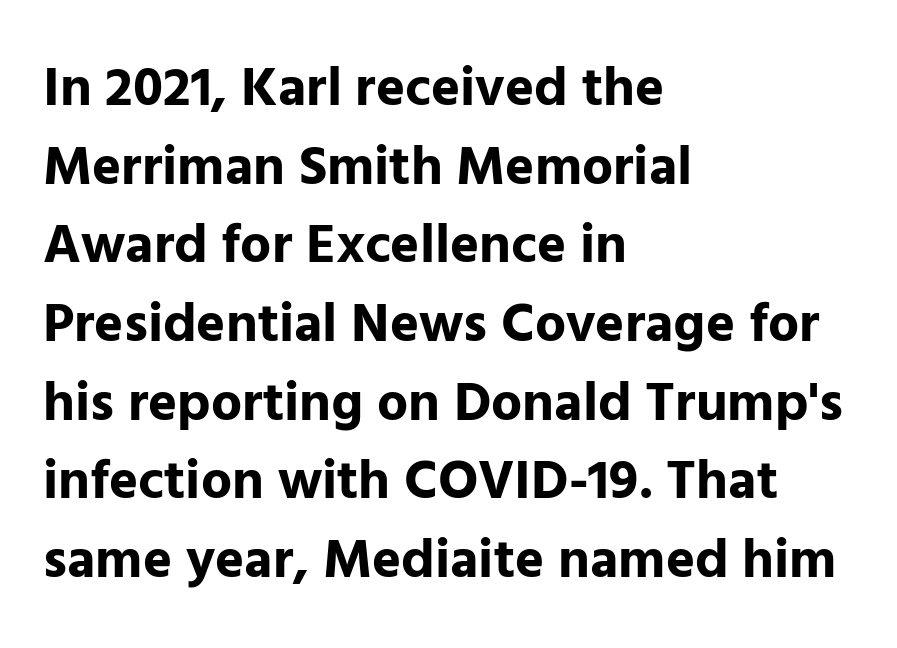
The gaps between neighbouring characters are ordinary and unremarkable. Posture: vertical. Short and long lines alike share a common starting point at left. The string is rendered with underlining switched off.
